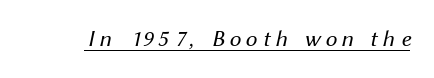
{"bold": "no", "underline": "yes", "letter_spacing": "wide", "letter_spacing_em": 0.22, "glyph_px": 23}
